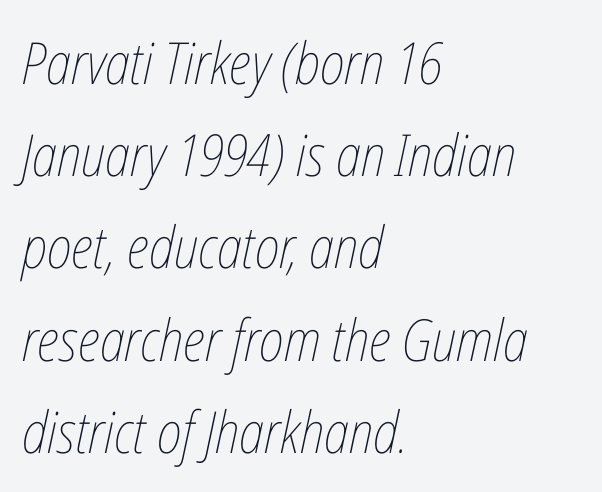
The image shows 58 px thin, condensed type, italic (leaning right); set left-aligned, normal line spacing (1.59x), normal letter spacing, not underlined; low stroke contrast and a medium x-height.
